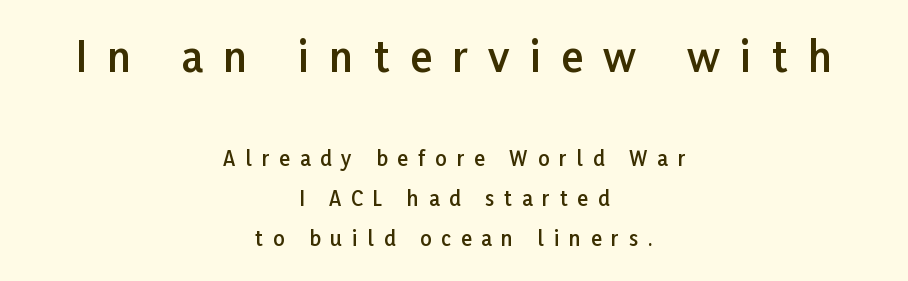
Q: Is the text bold? A: Semi-bold.
Q: Is the text italic (slanted)? A: No, it is upright.
Q: Is the typeface a serif or a sans-serif typeface? A: Sans-serif.
Q: Is the text underlined? A: No.
Q: How is the paragraph aligned? A: Centered.
Q: Is the spacing between letters normal or unusually wide? A: Unusually wide.
Q: Is the spacing between lines tight, normal or loose? A: Loose.
Q: Which block of text is set in a larger size, the first (top) or the second (bottom)? A: The first (top) one.
Q: Width (condensed, normal, or wide)? A: Normal.
Q: Stroke contrast? A: Low.
Q: x-height? A: Medium.
Q: Monospaced? A: No.
